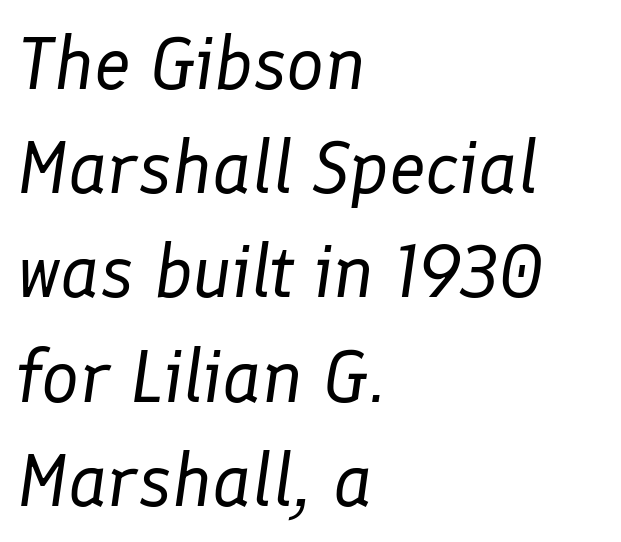
Q: Is the text bold? A: No.
Q: Is the text italic (slanted)? A: Yes, it leans right by about 8 degrees.
Q: Is the text underlined? A: No.
Q: How is the paragraph aligned? A: Left-aligned.
Q: Is the spacing between letters normal or unusually wide? A: Normal.
Q: Is the spacing between lines tight, normal or loose? A: Normal.
Q: Width (condensed, normal, or wide)? A: Normal.
Q: Stroke contrast? A: Low.
Q: x-height? A: Medium.
Q: Monospaced? A: No.
